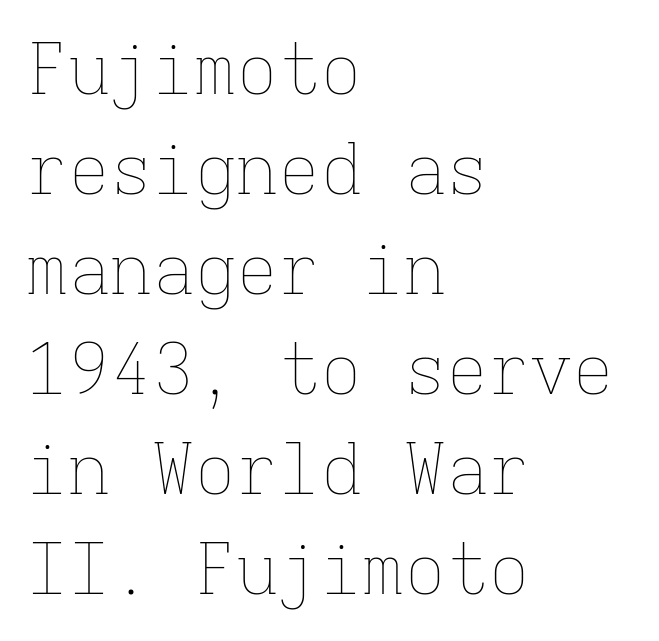
A light-to-regular cut is what we see here. The passage shown is typed in a monospace face where columns stay perfectly aligned. Compared with typical body copy, the letter spacing here is the same. These lines sit exactly where default settings would place them. These lines were composed using upright roman letters. Line starts are locked; line ends wander.
